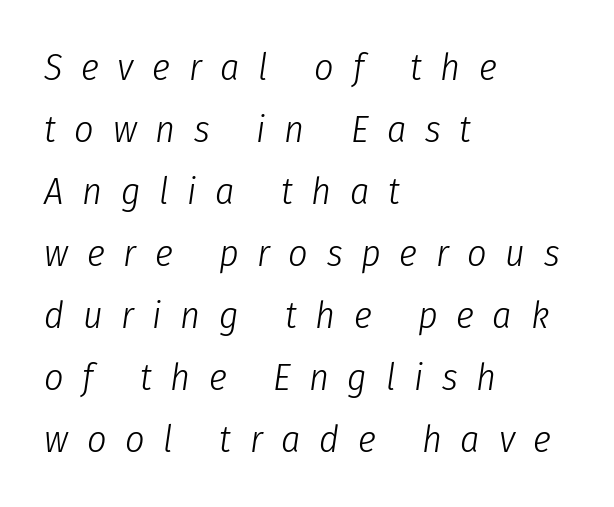
Q: Is the text bold? A: No.
Q: Is the text italic (slanted)? A: Yes, it leans right by about 8 degrees.
Q: Is the text underlined? A: No.
Q: How is the paragraph aligned? A: Left-aligned.
Q: Is the spacing between letters normal or unusually wide? A: Unusually wide.
Q: Is the spacing between lines tight, normal or loose? A: Normal.
Q: Width (condensed, normal, or wide)? A: Condensed.
Q: Stroke contrast? A: Low.
Q: x-height? A: Medium.
Q: Monospaced? A: No.
